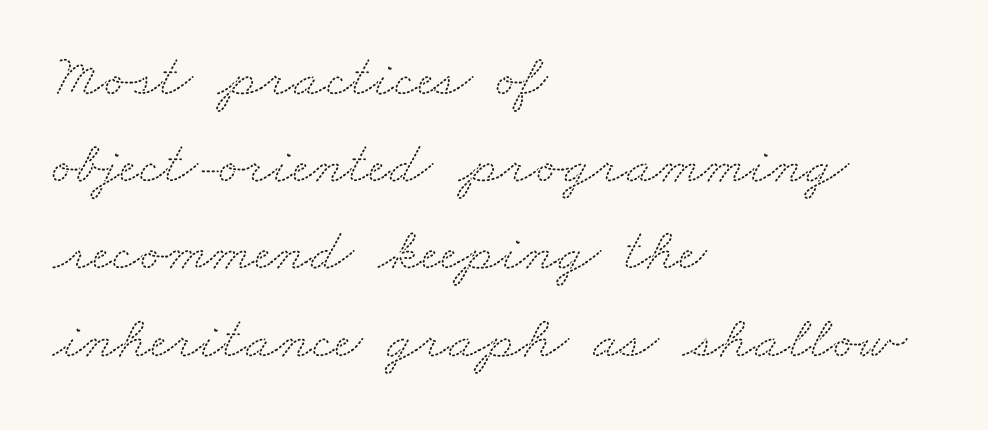
Check where the strokes stop: tiny serifs finish them off. The passage shown is not underscored anywhere. If you measured baseline to baseline, you'd find a middling distance. Which margin do the lines hug? The left one — the right edge is uneven.
